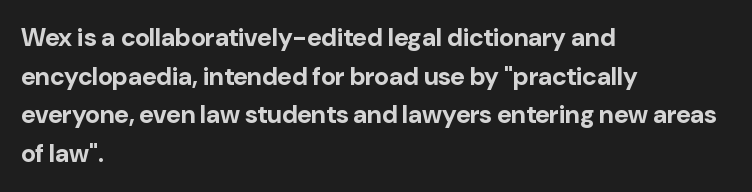
Lines of text with bare space underneath. Default kerning and tracking; the words read as compact shapes. Typeset ragged right — the left edge is the straight one. Regarding leading, the lines here are spaced in the standard way. Every stem runs plumb, perpendicular to the baseline.
